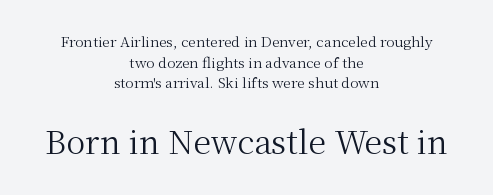
Q: Is the text bold? A: No.
Q: Is the text italic (slanted)? A: No, it is upright.
Q: Is the typeface a serif or a sans-serif typeface? A: Serif.
Q: Is the text underlined? A: No.
Q: How is the paragraph aligned? A: Centered.
Q: Is the spacing between letters normal or unusually wide? A: Normal.
Q: Is the spacing between lines tight, normal or loose? A: Normal.
Q: Which block of text is set in a larger size, the first (top) or the second (bottom)? A: The second (bottom) one.
Q: Width (condensed, normal, or wide)? A: Normal.
Q: Stroke contrast? A: Medium.
Q: x-height? A: Medium.
Q: Monospaced? A: No.
